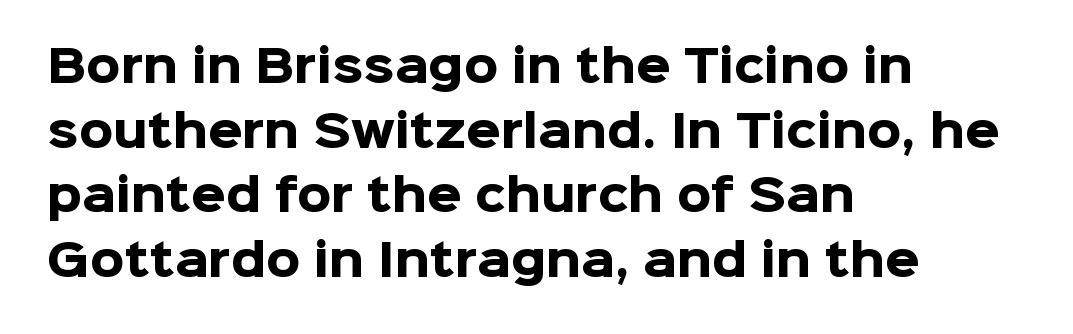
{"serif": "no", "italic": "no", "bold": "yes", "weight": "heavy", "width": "normal", "stroke_contrast": "low", "x_height": "medium", "monospaced": "no", "underline": "no", "align": "left", "line_spacing": "normal", "line_spacing_ratio": 1.47, "letter_spacing": "normal", "letter_spacing_em": 0.0, "glyph_px": 44}
